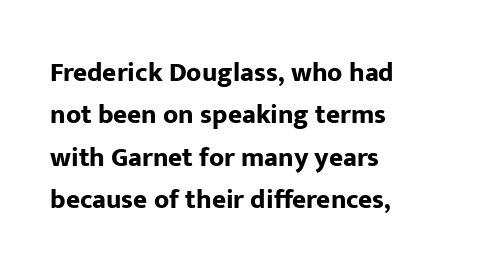
The image shows 27 px bold type, upright; set left-aligned, normal line spacing (1.57x), normal letter spacing, not underlined.
